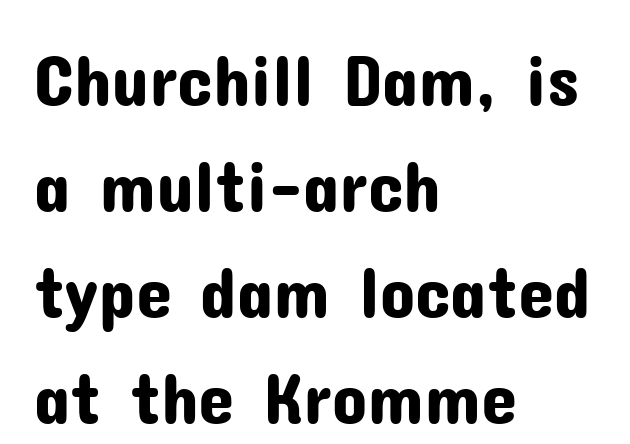
No word sits above an underline. Nobody touched the tracking dial on this one. Is the block centered? No — it sits flush against the left margin. Serifs: no, the terminals of the letterforms are clean. The letters advance in unequal steps, a hallmark of proportional type. If you drew a line through each stem, it would be perfectly vertical.
